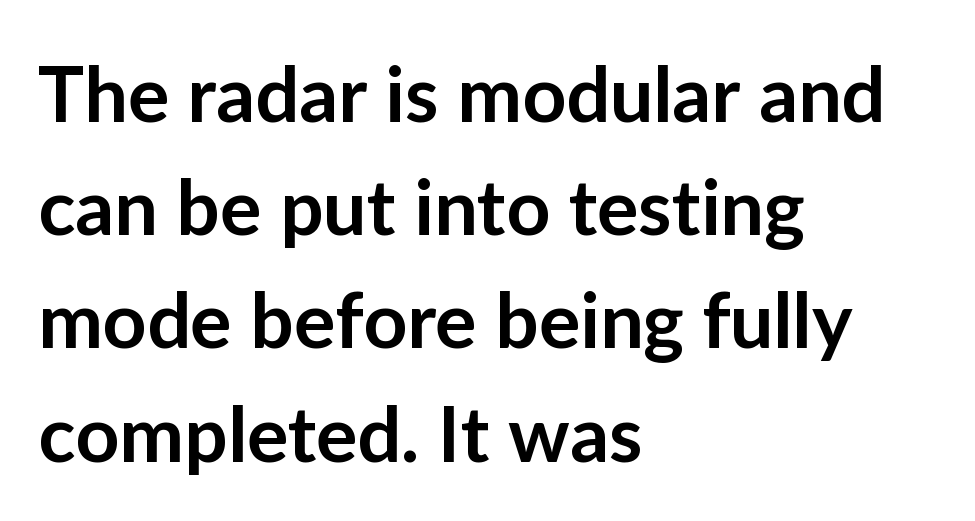
{"serif": "no", "italic": "no", "bold": "semi", "weight": "semibold", "width": "normal", "stroke_contrast": "low", "x_height": "medium", "monospaced": "no", "underline": "no", "align": "left", "line_spacing": "normal", "line_spacing_ratio": 1.47, "letter_spacing": "normal", "letter_spacing_em": 0.0, "glyph_px": 77}
